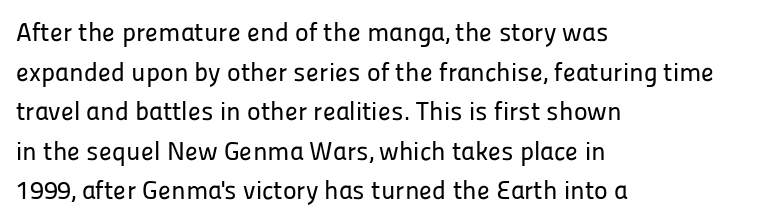
Interline gaps are of average width in this sample. The type sits square on the baseline with zero lean. Just letters on the line, the space beneath them empty. Students, note that the glyphs here touch the page at normal intervals. The rendering anchors every line to the left-hand side.
